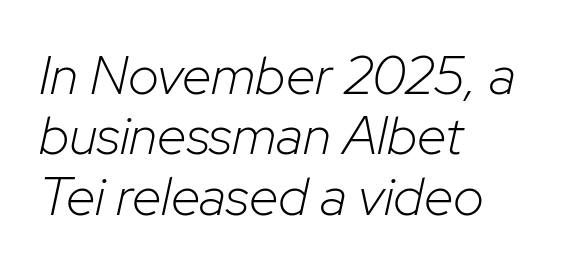
{"italic": "yes", "lean": "right", "slant_degrees": 12, "bold": "no", "weight": "light", "width": "normal", "stroke_contrast": "low", "x_height": "medium", "monospaced": "no", "underline": "no", "align": "left", "line_spacing": "tight", "line_spacing_ratio": 1.12, "letter_spacing": "normal", "letter_spacing_em": 0.0, "glyph_px": 54}
